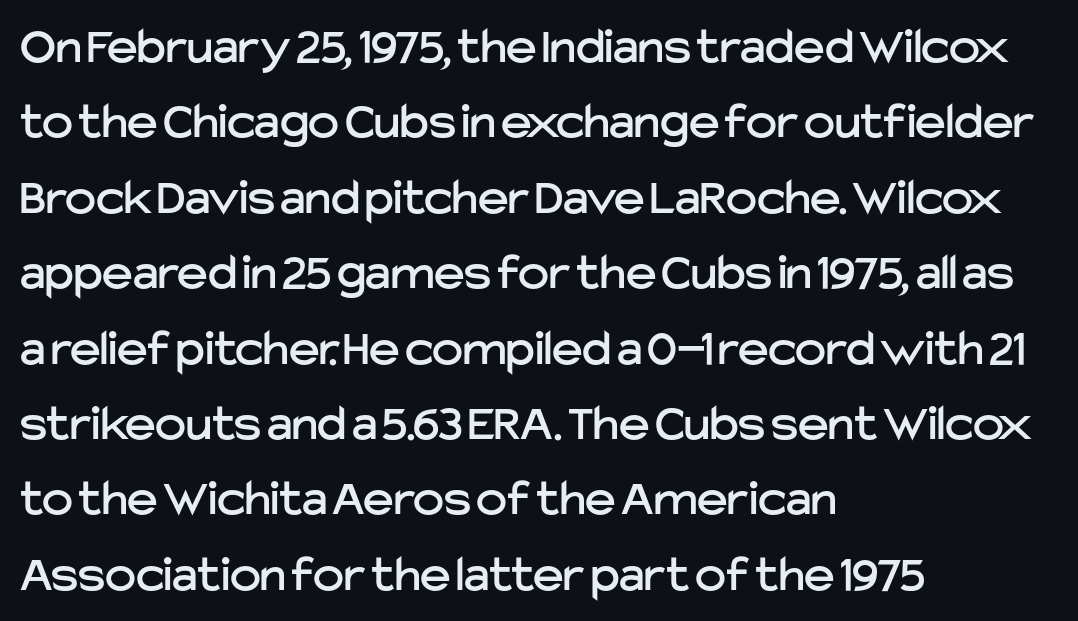
{"serif": "no", "italic": "no", "width": "normal", "stroke_contrast": "low", "x_height": "medium", "monospaced": "no", "underline": "no", "align": "left", "line_spacing": "normal", "line_spacing_ratio": 1.45, "letter_spacing": "normal", "letter_spacing_em": 0.0, "glyph_px": 52}
